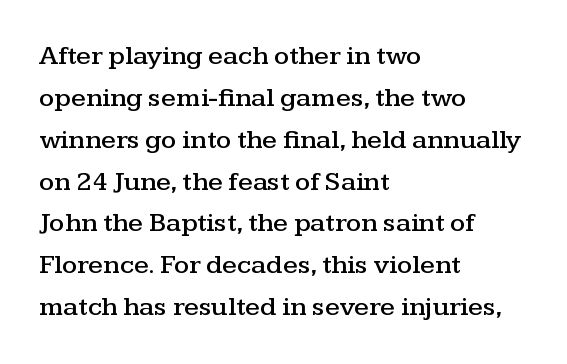
Q: Is the text italic (slanted)? A: No, it is upright.
Q: Is the text underlined? A: No.
Q: How is the paragraph aligned? A: Left-aligned.
Q: Is the spacing between letters normal or unusually wide? A: Normal.
Q: Is the spacing between lines tight, normal or loose? A: Normal.
